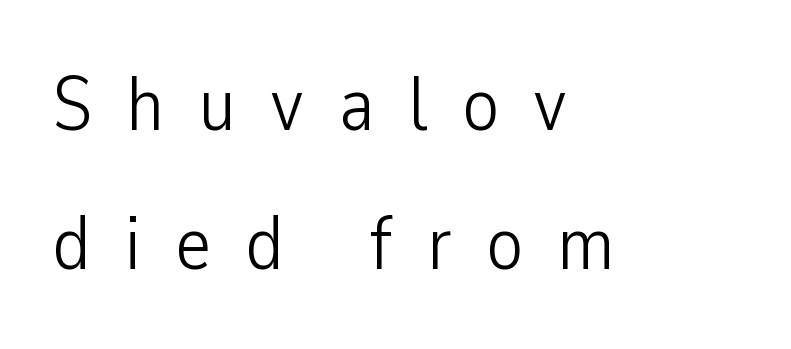
Is this a fixed-width face? No — the glyphs have proportional, varying widths. The characters are drawn with everyday or finer stroke widths. Just letters on the line, the space beneath them empty. Typographically, this falls in the sans-serif category. This sample uses expanded letter spacing, leaving extra air between glyphs. Notice how the stems are strictly vertical — no italics here.
